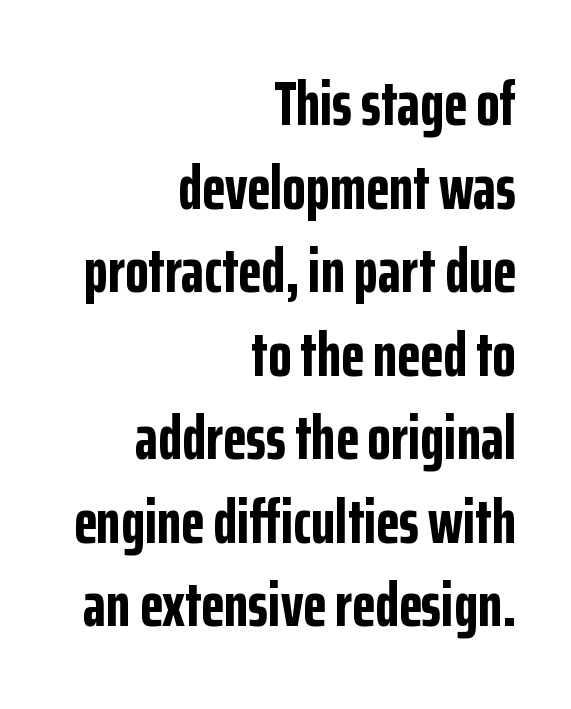
The image shows 61 px bold, condensed sans-serif type, upright; set right-aligned, normal line spacing (1.37x), normal letter spacing, not underlined; low stroke contrast and a medium x-height.
